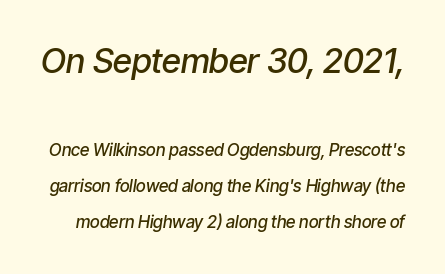
The passage shown stacks its lines with a broad gap. Short note: letters normally spaced. Caption: upper text group enlarged, lower text group reduced. Nobody drew a line under any word here. Italic: yes, the glyphs are oblique. Stroke thickness is moderately raised; the sample reads as semibold.
